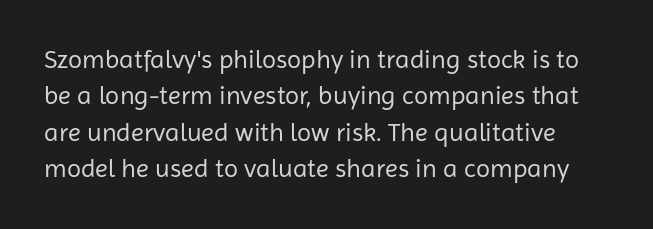
The image shows 26 px text type, upright; set normal line spacing (1.4x), normal letter spacing, not underlined.
